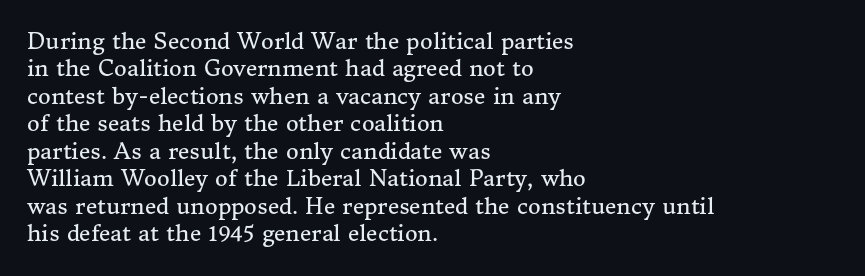
The image shows 22 px text type, upright; set left-aligned, normal line spacing (1.25x), normal letter spacing, not underlined.
